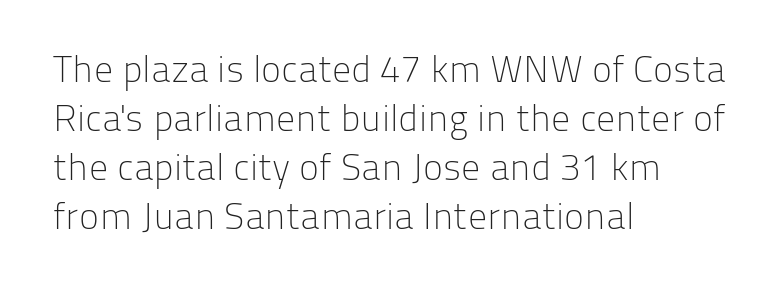
The image shows 38 px light sans-serif type, upright; set left-aligned, normal line spacing (1.29x), normal letter spacing, not underlined; low stroke contrast and a medium x-height.
